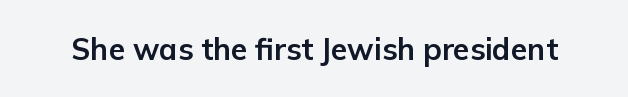
The image shows 30 px bold sans-serif type, upright; set normal letter spacing, not underlined; low stroke contrast and a medium x-height.
